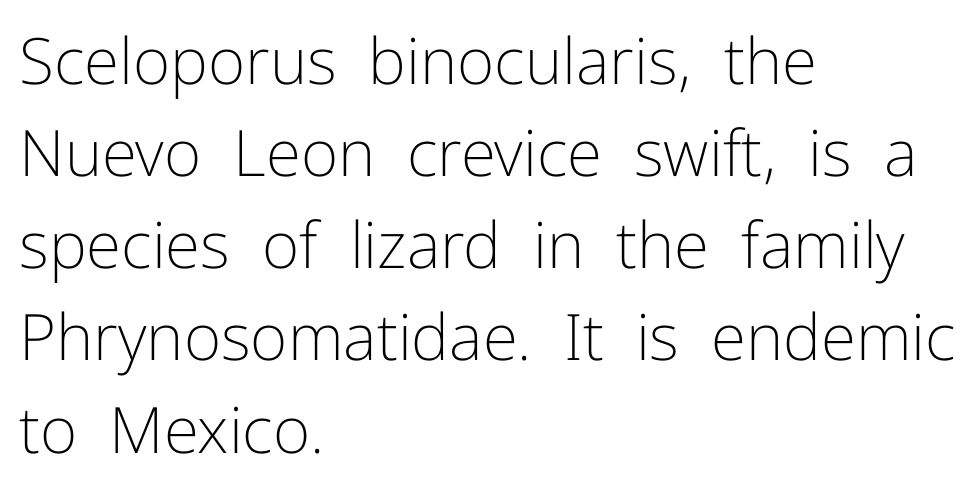
The image shows 64 px light sans-serif type, upright; set left-aligned, normal line spacing (1.44x), normal letter spacing, not underlined; low stroke contrast and a medium x-height.
